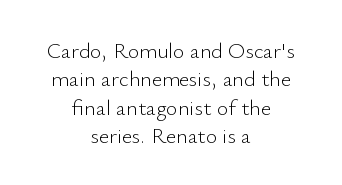
{"italic": "no", "bold": "no", "underline": "no", "align": "center", "line_spacing": "normal", "line_spacing_ratio": 1.29, "letter_spacing": "normal", "letter_spacing_em": 0.0, "glyph_px": 22}
